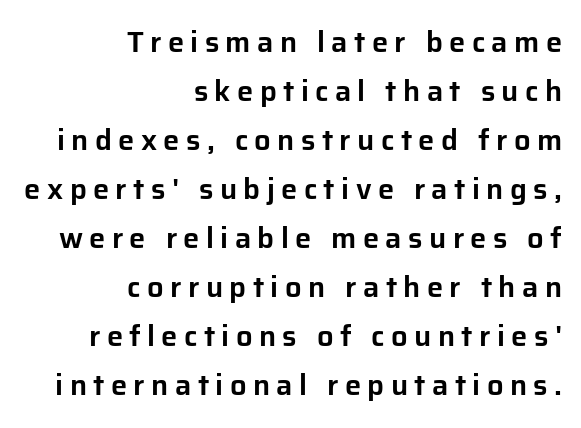
{"serif": "no", "italic": "no", "width": "normal", "stroke_contrast": "low", "x_height": "medium", "monospaced": "no", "underline": "no", "align": "right", "line_spacing": "normal", "line_spacing_ratio": 1.69, "letter_spacing": "wide", "letter_spacing_em": 0.22, "glyph_px": 29}
